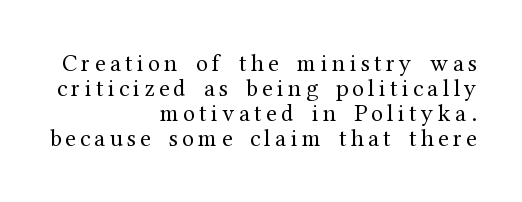
The image shows 24 px text type, upright; set right-aligned, tight line spacing (1.04x), not underlined.
